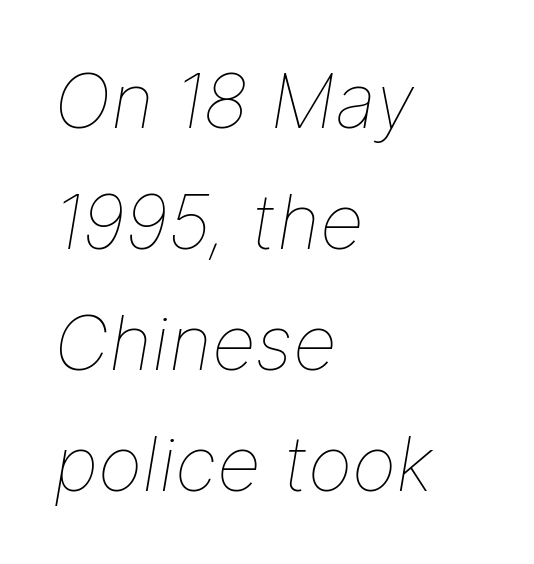
{"italic": "yes", "lean": "right", "slant_degrees": 9, "bold": "no", "weight": "thin", "width": "normal", "stroke_contrast": "low", "x_height": "medium", "monospaced": "no", "underline": "no", "align": "left", "line_spacing": "normal", "line_spacing_ratio": 1.59, "letter_spacing": "normal", "letter_spacing_em": 0.0, "glyph_px": 76}
